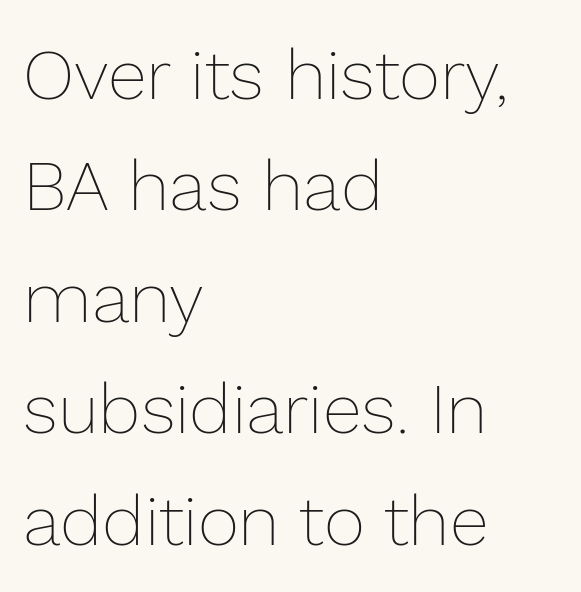
Q: Is the text bold? A: No.
Q: Is the text italic (slanted)? A: No, it is upright.
Q: Is the text underlined? A: No.
Q: How is the paragraph aligned? A: Left-aligned.
Q: Is the spacing between letters normal or unusually wide? A: Normal.
Q: Is the spacing between lines tight, normal or loose? A: Normal.
Q: Width (condensed, normal, or wide)? A: Normal.
Q: Stroke contrast? A: Low.
Q: x-height? A: Medium.
Q: Monospaced? A: No.
